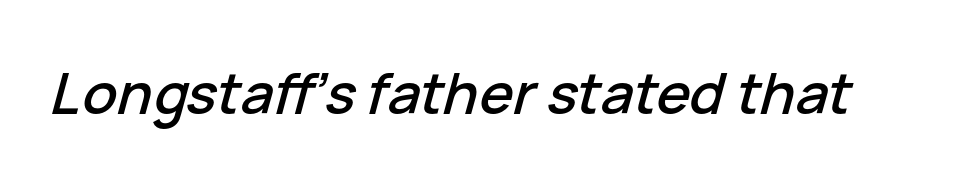
Q: Is the text italic (slanted)? A: Yes, it leans right by about 15 degrees.
Q: Is the text underlined? A: No.
Q: Is the spacing between letters normal or unusually wide? A: Normal.
Q: Width (condensed, normal, or wide)? A: Normal.
Q: Stroke contrast? A: Low.
Q: x-height? A: Medium.
Q: Monospaced? A: No.
